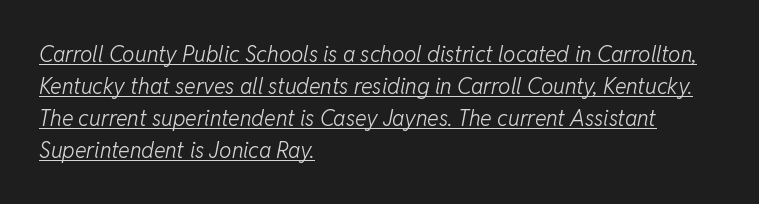
The image shows 22 px text type, italic (leaning right); set left-aligned, normal line spacing (1.45x), normal letter spacing, underlined.
